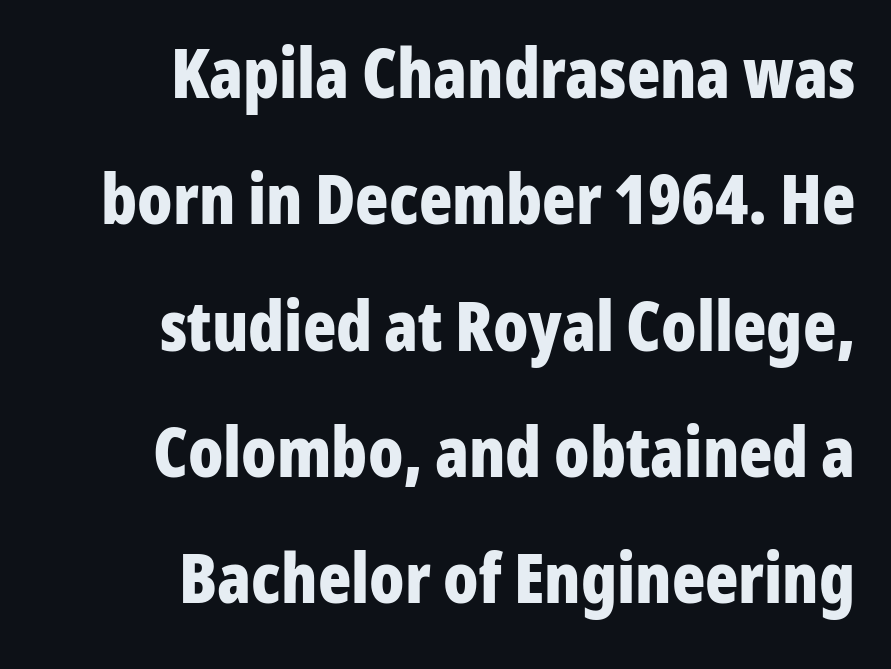
The image shows 69 px bold, condensed sans-serif type, upright; set right-aligned, line spacing 1.83x, normal letter spacing, not underlined; low stroke contrast and a medium x-height.
